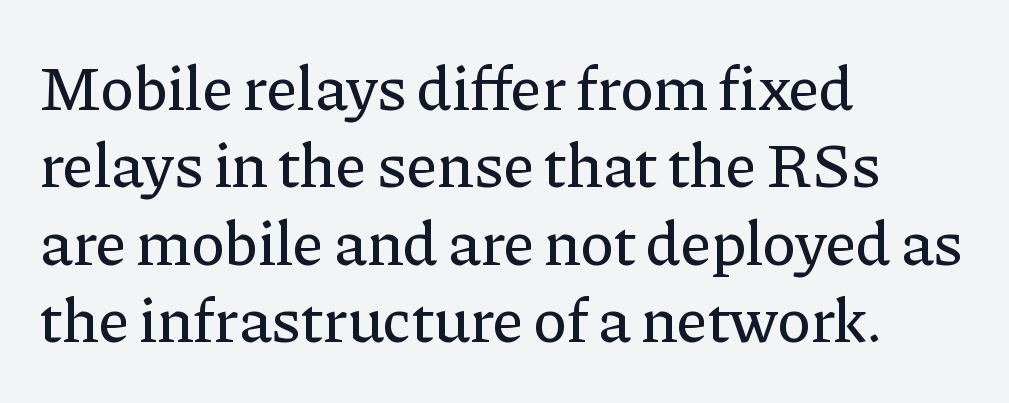
{"serif": "yes", "italic": "no", "width": "normal", "stroke_contrast": "low", "x_height": "medium", "monospaced": "no", "underline": "no", "align": "left", "line_spacing_ratio": 1.23, "letter_spacing": "normal", "letter_spacing_em": 0.0, "glyph_px": 63}
